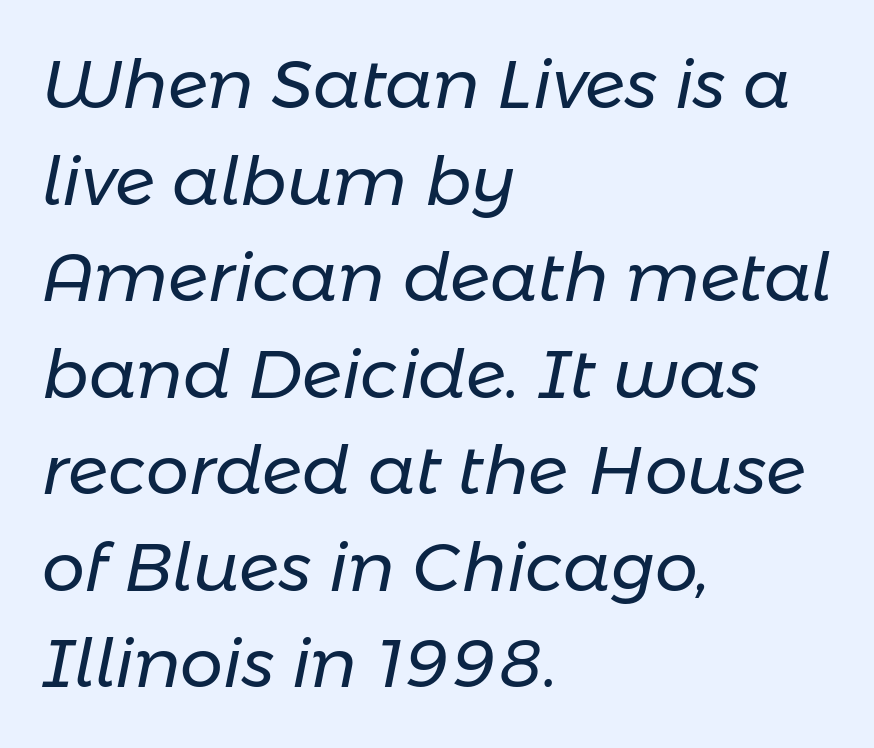
Q: Is the text bold? A: No.
Q: Is the text italic (slanted)? A: Yes, it leans right by about 11 degrees.
Q: Is the text underlined? A: No.
Q: How is the paragraph aligned? A: Left-aligned.
Q: Is the spacing between letters normal or unusually wide? A: Normal.
Q: Is the spacing between lines tight, normal or loose? A: Normal.
Q: Width (condensed, normal, or wide)? A: Normal.
Q: Stroke contrast? A: Low.
Q: x-height? A: Medium.
Q: Monospaced? A: No.
